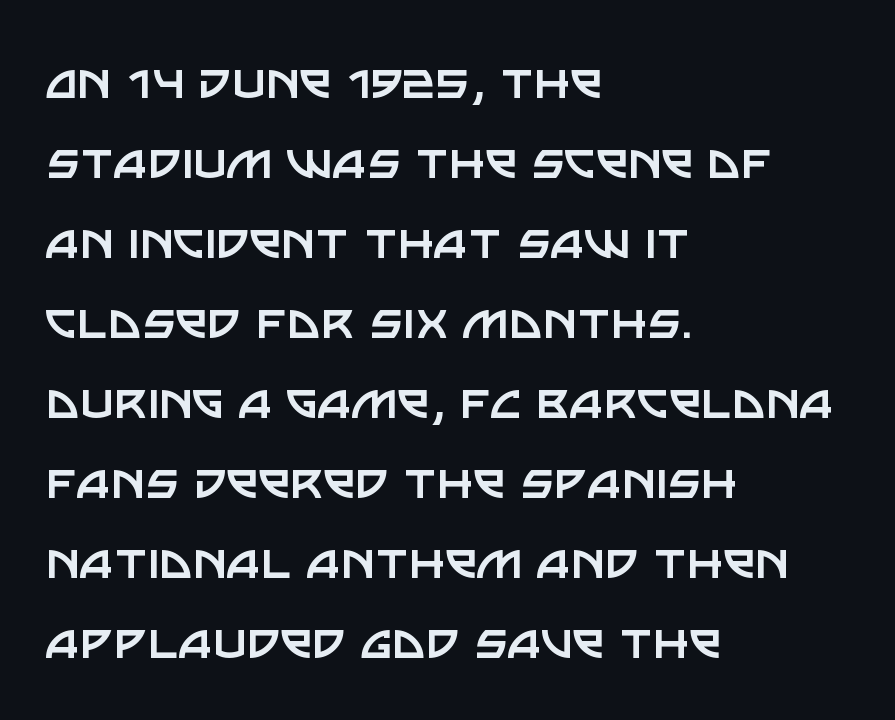
If you drew a ruler down the left edge, every line would touch it. Underline: absent. A typesetter would call this proportional, since set widths differ per character. Think standard paragraph weight, or any step lighter than that.
